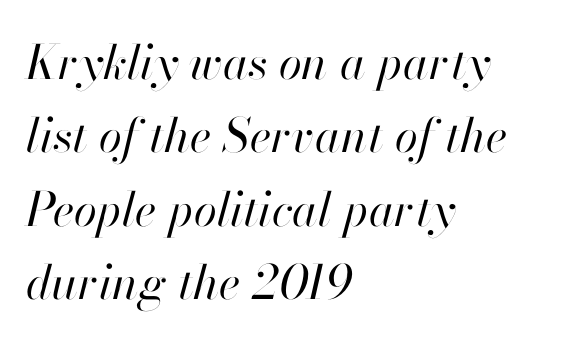
The image shows 47 px regular-weight type, italic (leaning right); set left-aligned, normal line spacing (1.56x), normal letter spacing, not underlined; high stroke contrast and a small x-height.
